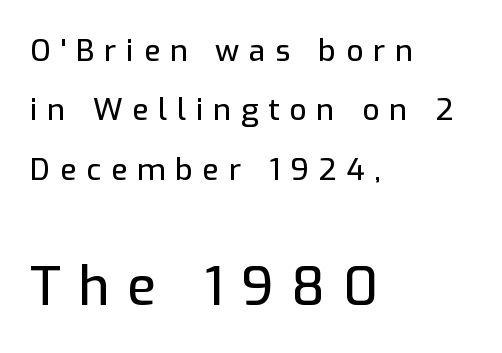
Q: Is the text italic (slanted)? A: No, it is upright.
Q: Is the typeface a serif or a sans-serif typeface? A: Sans-serif.
Q: Is the text underlined? A: No.
Q: How is the paragraph aligned? A: Left-aligned.
Q: Is the spacing between letters normal or unusually wide? A: Unusually wide.
Q: Is the spacing between lines tight, normal or loose? A: Loose.
Q: Which block of text is set in a larger size, the first (top) or the second (bottom)? A: The second (bottom) one.
Q: Width (condensed, normal, or wide)? A: Normal.
Q: Stroke contrast? A: Low.
Q: x-height? A: Medium.
Q: Monospaced? A: No.
